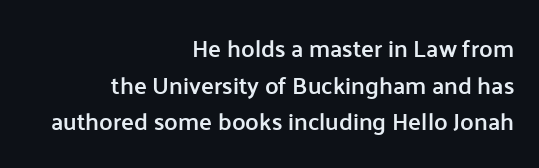
{"italic": "no", "bold": "semi", "underline": "no", "align": "right", "line_spacing": "normal", "line_spacing_ratio": 1.53, "letter_spacing": "normal", "letter_spacing_em": 0.0, "glyph_px": 24}
